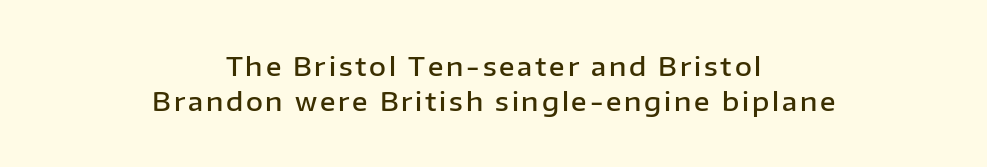
Alignment: centered. One glance says typical: line gaps are just what's usual. Semibold letterforms, between regular and bold. When letters stand straight like this, we call the style roman or upright. This rendering features lettering with no underline.
